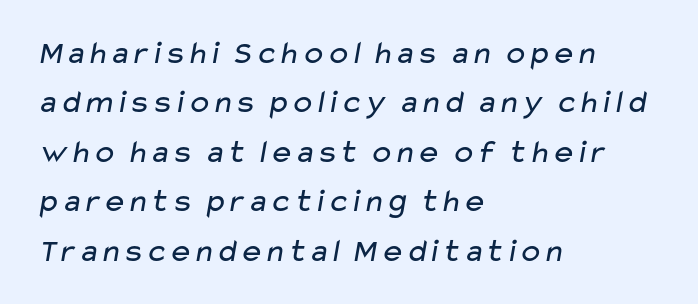
A light-to-regular cut is what we see here. The lines in this sample share a left origin and differ only in where they stop. Character widths vary here, with narrow letters taking less room than wide ones. Leading matches the norm, producing a regular column.
